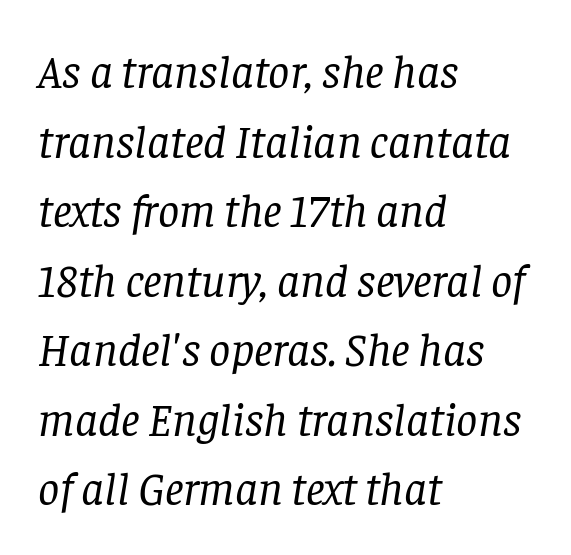
The image shows 47 px regular-weight serif type, italic (leaning right); set left-aligned, normal line spacing (1.48x), normal letter spacing, not underlined; low stroke contrast and a large x-height.
